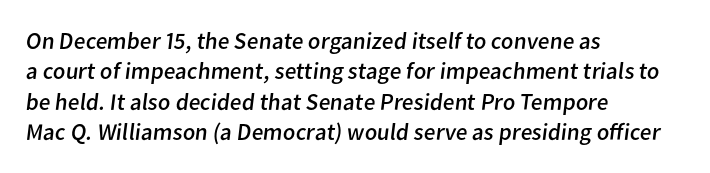
Q: Is the text bold? A: No.
Q: Is the text underlined? A: No.
Q: How is the paragraph aligned? A: Left-aligned.
Q: Is the spacing between letters normal or unusually wide? A: Normal.
Q: Is the spacing between lines tight, normal or loose? A: Normal.
